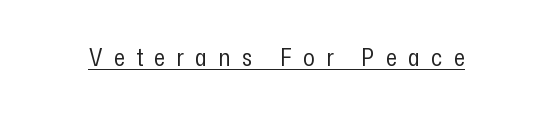
On a weight scale, this lands at 450 or below. These lines were composed using upright roman letters. How are the letters spaced? Widely, with obvious added tracking. Beneath each row of characters lies a ruled line.
